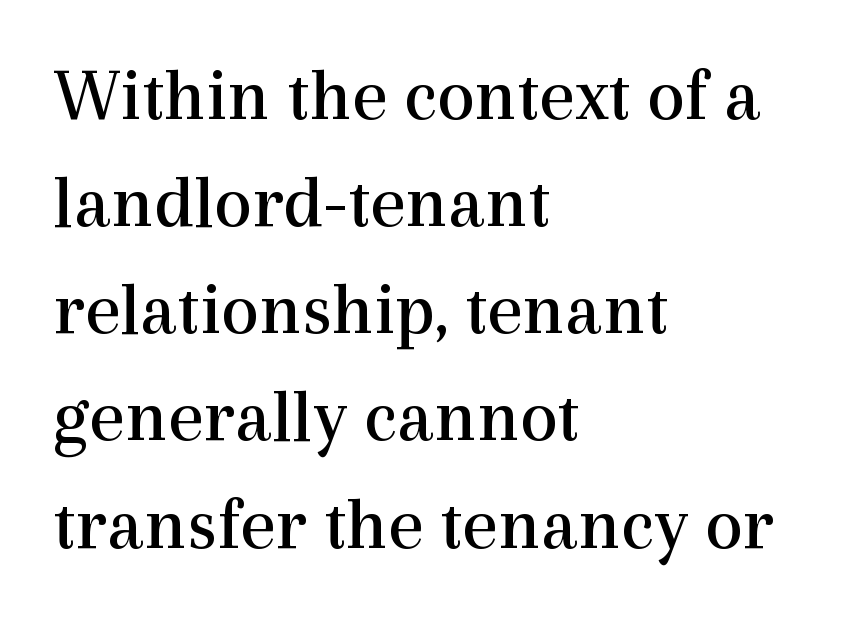
Q: Is the text bold? A: No.
Q: Is the text italic (slanted)? A: No, it is upright.
Q: Is the typeface a serif or a sans-serif typeface? A: Serif.
Q: Is the text underlined? A: No.
Q: How is the paragraph aligned? A: Left-aligned.
Q: Is the spacing between letters normal or unusually wide? A: Normal.
Q: Is the spacing between lines tight, normal or loose? A: Normal.
Q: Width (condensed, normal, or wide)? A: Normal.
Q: x-height? A: Medium.
Q: Monospaced? A: No.
